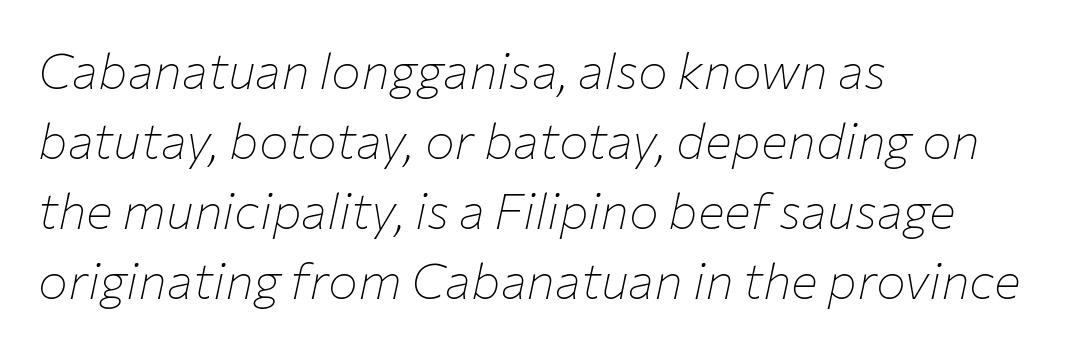
The ragged edge is on the right, which tells us the setting is flush left. The zone under the glyphs is completely vacant. Think of a printed novel: that variable character pitch is what you see here. Is the type heavy? It reads as light-to-regular instead. Summary of vertical rhythm: regular, with standard interline spacing. This is oblique type, the kind used for emphasis or titles.
